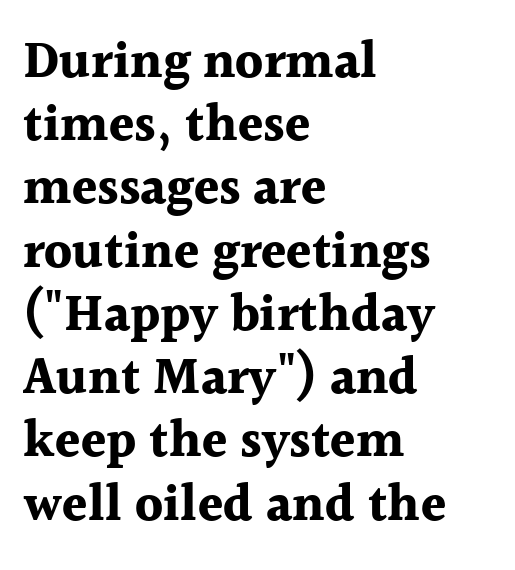
{"serif": "yes", "italic": "no", "bold": "yes", "weight": "bold", "width": "normal", "x_height": "medium", "monospaced": "no", "underline": "no", "align": "left", "line_spacing_ratio": 1.24, "letter_spacing": "normal", "letter_spacing_em": 0.0, "glyph_px": 51}
